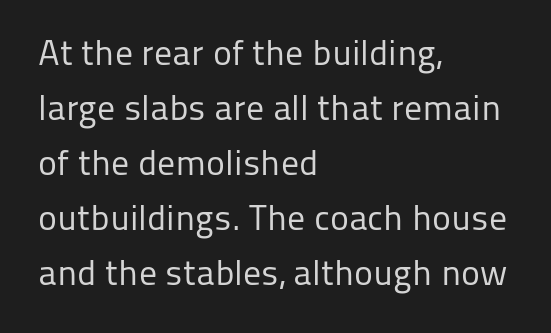
Q: Is the text bold? A: No.
Q: Is the text italic (slanted)? A: No, it is upright.
Q: Is the typeface a serif or a sans-serif typeface? A: Sans-serif.
Q: Is the text underlined? A: No.
Q: How is the paragraph aligned? A: Left-aligned.
Q: Is the spacing between letters normal or unusually wide? A: Normal.
Q: Is the spacing between lines tight, normal or loose? A: Normal.
Q: Width (condensed, normal, or wide)? A: Normal.
Q: Stroke contrast? A: Low.
Q: x-height? A: Medium.
Q: Monospaced? A: No.
